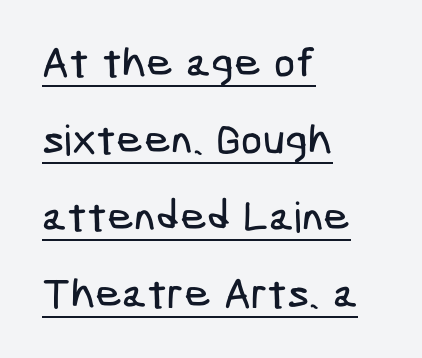
{"serif": "no", "width": "condensed", "stroke_contrast": "low", "x_height": "medium", "underline": "yes", "align": "left", "line_spacing_ratio": 1.83, "letter_spacing": "normal", "letter_spacing_em": 0.0, "glyph_px": 42}
